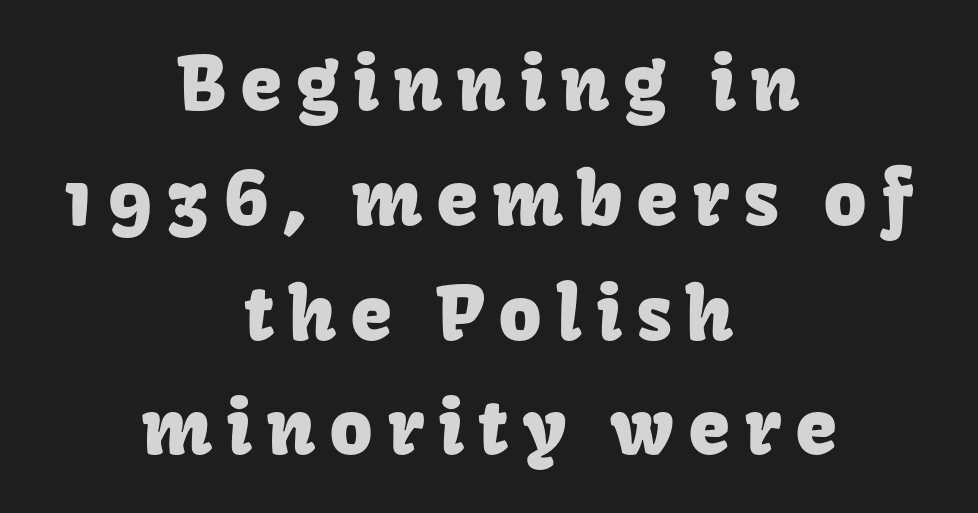
{"serif": "no", "italic": "no", "width": "normal", "stroke_contrast": "low", "x_height": "medium", "monospaced": "no", "underline": "no", "align": "center", "line_spacing": "normal", "line_spacing_ratio": 1.51, "glyph_px": 76}
